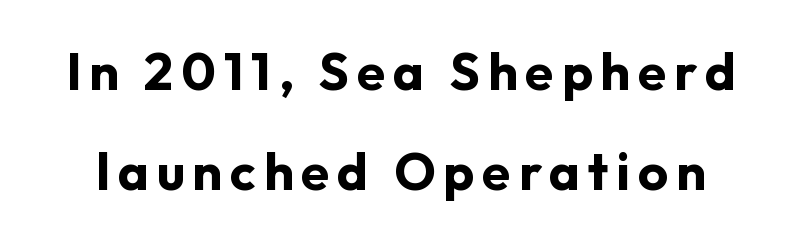
{"serif": "no", "italic": "no", "bold": "yes", "weight": "bold", "width": "normal", "stroke_contrast": "low", "x_height": "medium", "monospaced": "no", "underline": "no", "line_spacing": "loose", "line_spacing_ratio": 1.93, "glyph_px": 52}
